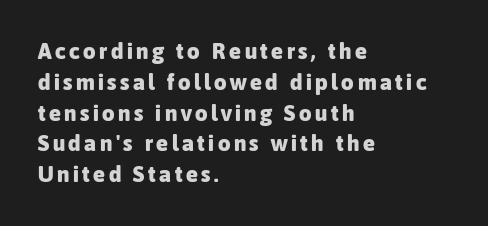
The image shows 22 px bold type, upright; set left-aligned, normal line spacing (1.4x), not underlined.
